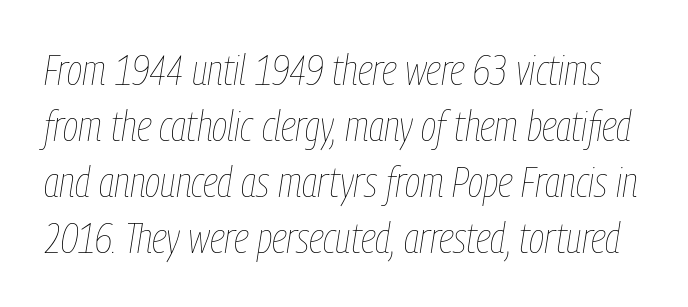
Q: Is the text bold? A: No.
Q: Is the text italic (slanted)? A: Yes, it leans right by about 9 degrees.
Q: Is the text underlined? A: No.
Q: Is the spacing between letters normal or unusually wide? A: Normal.
Q: Is the spacing between lines tight, normal or loose? A: Normal.
Q: Width (condensed, normal, or wide)? A: Condensed.
Q: Stroke contrast? A: Low.
Q: x-height? A: Medium.
Q: Monospaced? A: No.
